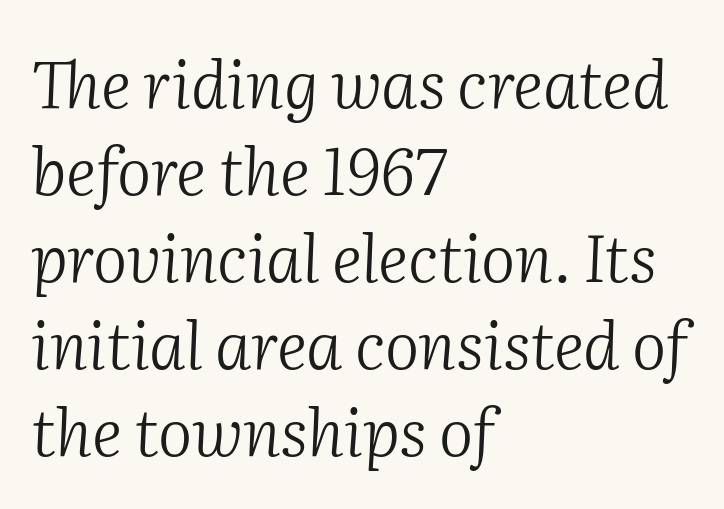
The image shows 65 px light serif type, italic (leaning right); set left-aligned, normal line spacing (1.34x), normal letter spacing, not underlined; medium stroke contrast and a medium x-height.
